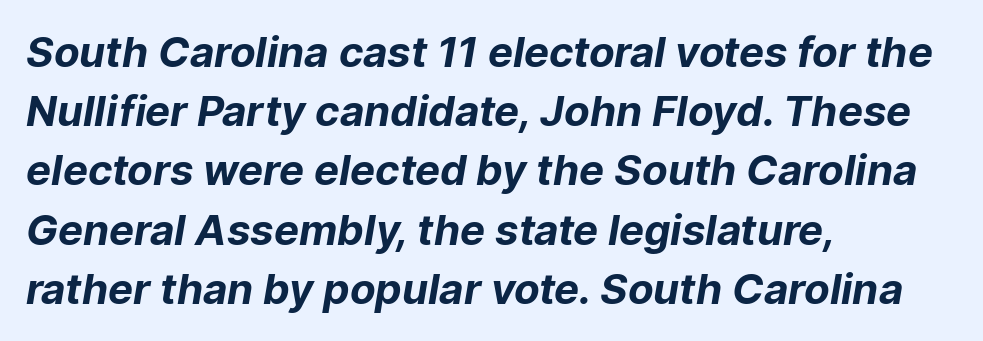
{"serif": "no", "bold": "yes", "weight": "bold", "width": "normal", "stroke_contrast": "low", "x_height": "medium", "monospaced": "no", "underline": "no", "align": "left", "line_spacing": "normal", "line_spacing_ratio": 1.41, "letter_spacing": "normal", "letter_spacing_em": 0.0, "glyph_px": 42}
